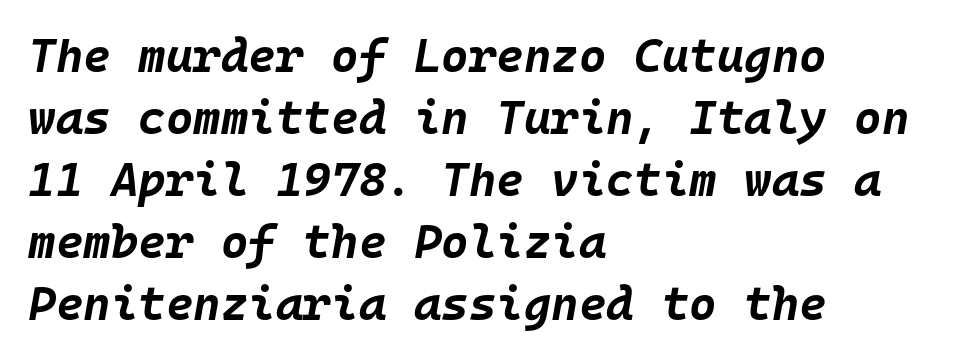
Q: Is the text bold? A: Yes.
Q: Is the text italic (slanted)? A: Yes, it leans right by about 10 degrees.
Q: Is the text underlined? A: No.
Q: How is the paragraph aligned? A: Left-aligned.
Q: Is the spacing between letters normal or unusually wide? A: Normal.
Q: Is the spacing between lines tight, normal or loose? A: Normal.
Q: Width (condensed, normal, or wide)? A: Normal.
Q: Stroke contrast? A: Low.
Q: x-height? A: Large.
Q: Monospaced? A: Yes.
